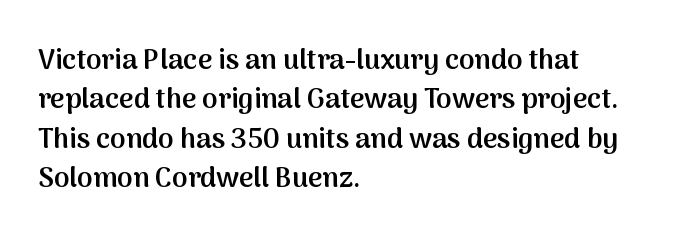
The letters stand straight up with perfectly vertical stems. Examine the stroke ends and you'll find no serifs. In terms of letterspacing, this is plain default setting. The glyphs have the mass of a demibold cut, below bold.
